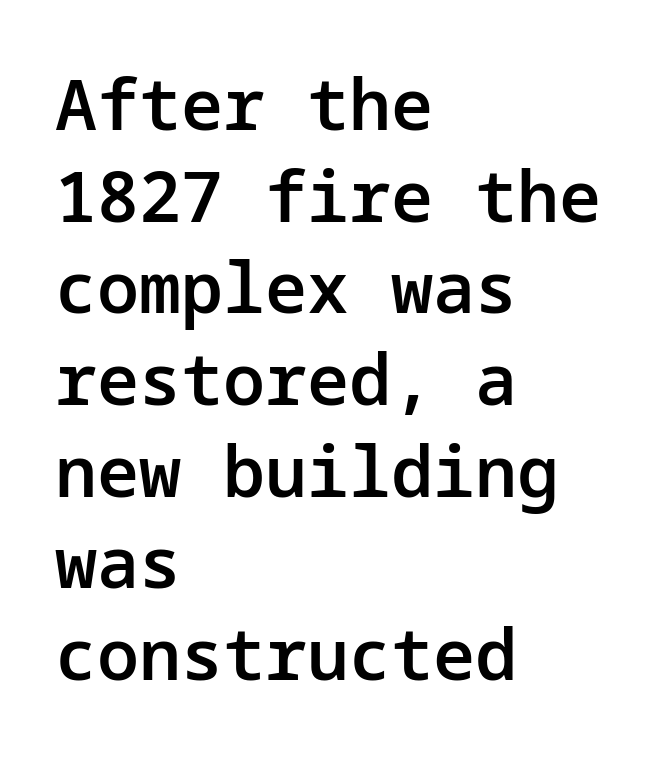
Q: Is the text bold? A: Semi-bold.
Q: Is the text italic (slanted)? A: No, it is upright.
Q: Is the typeface a serif or a sans-serif typeface? A: Sans-serif.
Q: Is the text underlined? A: No.
Q: How is the paragraph aligned? A: Left-aligned.
Q: Is the spacing between letters normal or unusually wide? A: Normal.
Q: Is the spacing between lines tight, normal or loose? A: Normal.
Q: Width (condensed, normal, or wide)? A: Normal.
Q: Stroke contrast? A: Low.
Q: x-height? A: Medium.
